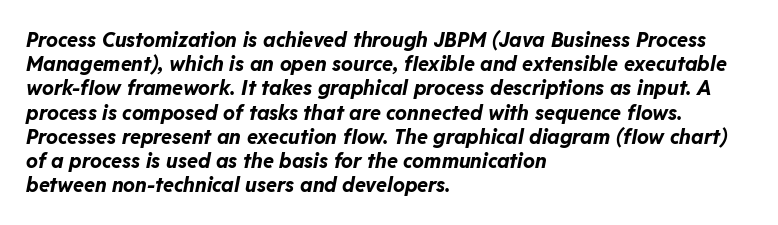
The image shows 20 px bold type, italic (leaning right); set left-aligned, line spacing 1.21x, normal letter spacing, not underlined.
